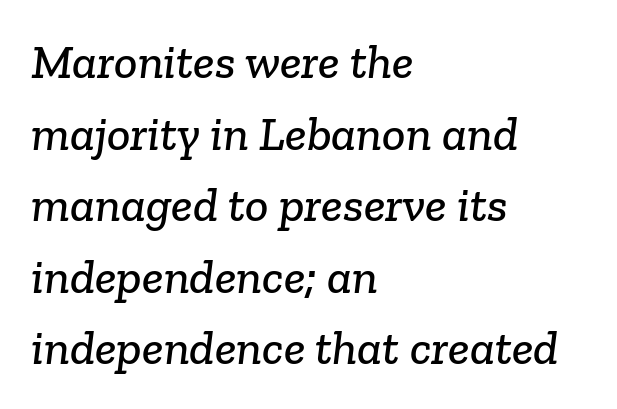
The image shows 49 px serif type; set left-aligned, normal line spacing (1.46x), normal letter spacing, not underlined; low stroke contrast and a medium x-height.
